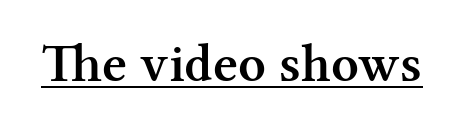
The image shows 54 px semibold serif type, upright; set normal letter spacing, underlined; medium stroke contrast and a medium x-height.
